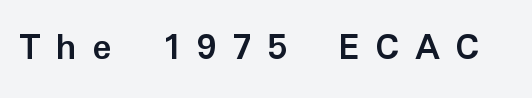
The image shows 40 px semibold sans-serif type, upright; set unusually wide letter spacing (+0.38 em), not underlined; low stroke contrast and a medium x-height.
